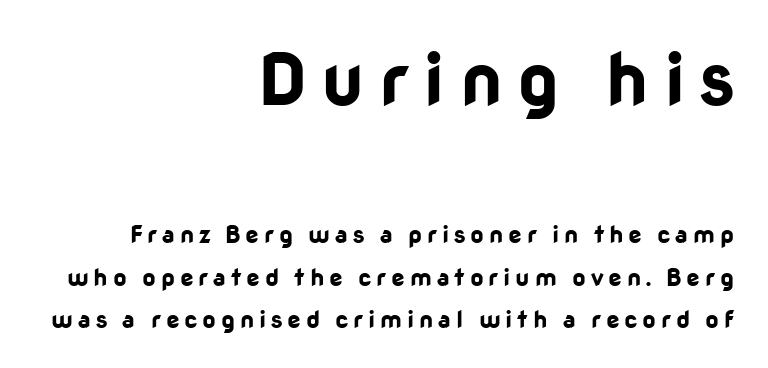
These words are printed bold, with thick strokes throughout. Unlike a traditional serif, this face leaves its strokes unadorned. Lines of text with bare space underneath. Here the first block reads like a headline and the second like body copy. Tall strokes in this sample are plumb rather than angled. The rag falls on the left side of this text block.
